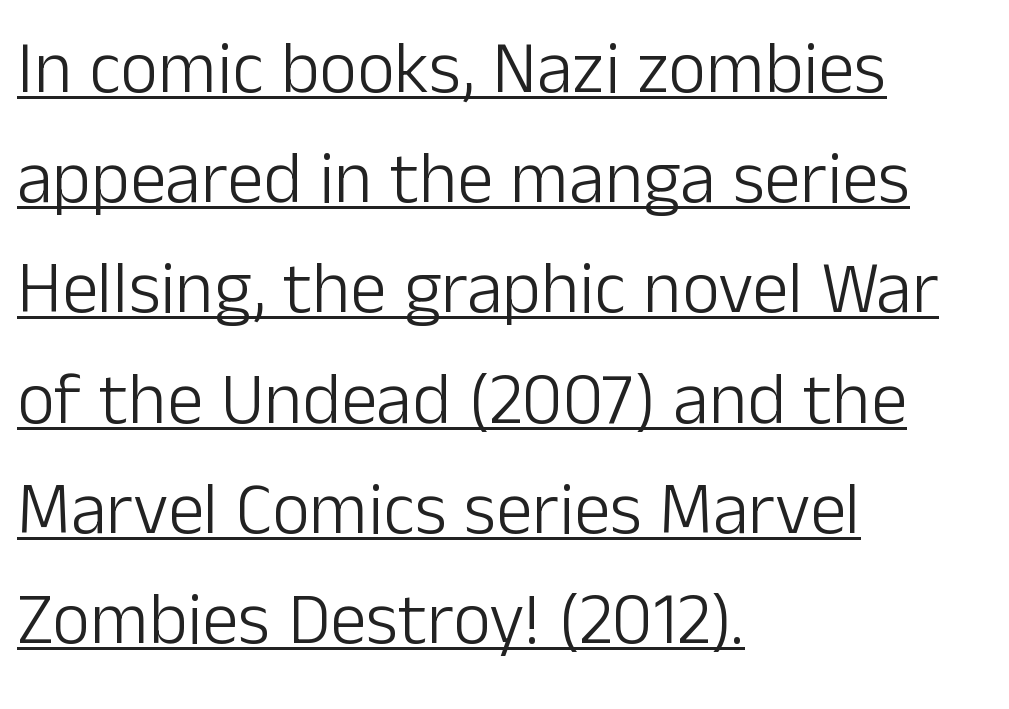
The setting favours the left margin, as ordinary paragraphs usually do. Normally led — the rows are evenly, conventionally spaced. In terms of posture, this sample is upright. Stroke terminals: plain, sans-serif. Caption: standard tracking, unaltered.
